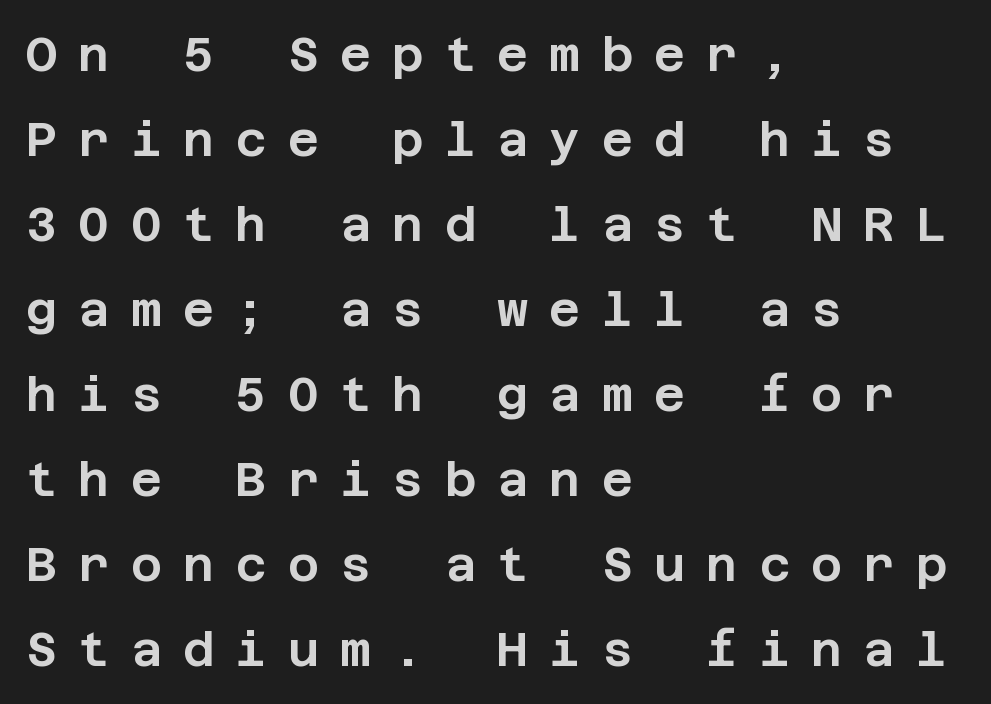
The image shows 48 px sans-serif type, upright; set left-aligned, line spacing 1.77x, unusually wide letter spacing (+0.44 em), not underlined; low stroke contrast and a large x-height.
